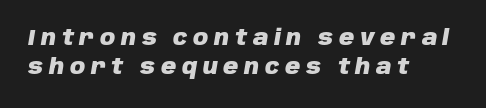
{"italic": "yes", "lean": "right", "slant_degrees": 10, "bold": "yes", "underline": "no", "align": "left", "line_spacing": "normal", "line_spacing_ratio": 1.38, "letter_spacing": "wide", "letter_spacing_em": 0.27, "glyph_px": 21}
